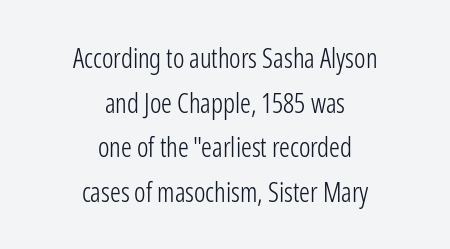
Q: Is the text bold? A: No.
Q: Is the text italic (slanted)? A: No, it is upright.
Q: Is the text underlined? A: No.
Q: How is the paragraph aligned? A: Centered.
Q: Is the spacing between letters normal or unusually wide? A: Normal.
Q: Is the spacing between lines tight, normal or loose? A: Normal.
